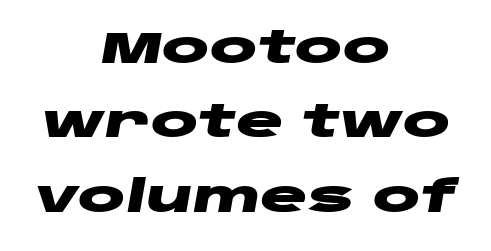
Each line is balanced around a shared central axis. These lines are rendered in a variable-pitch font. The area under the type is left untouched. Line spacing here is normal. The passage shown has conventional tracking throughout. Weight: bold.
